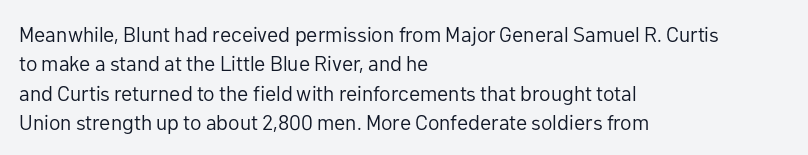
A clean baseline with only descenders dipping below it. If you drew a line through each stem, it would be perfectly vertical. Honestly, the row spacing looks completely unremarkable. Is this a heavy cut? Hardly; it is regular or lighter.
